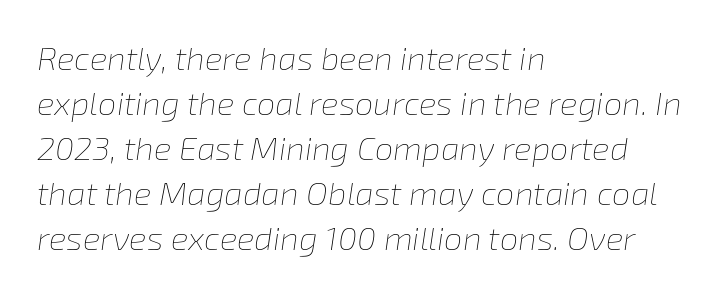
Q: Is the text bold? A: No.
Q: Is the text italic (slanted)? A: Yes, it leans right by about 8 degrees.
Q: Is the text underlined? A: No.
Q: How is the paragraph aligned? A: Left-aligned.
Q: Is the spacing between letters normal or unusually wide? A: Normal.
Q: Is the spacing between lines tight, normal or loose? A: Normal.
Q: Width (condensed, normal, or wide)? A: Normal.
Q: Stroke contrast? A: Low.
Q: x-height? A: Medium.
Q: Monospaced? A: No.
